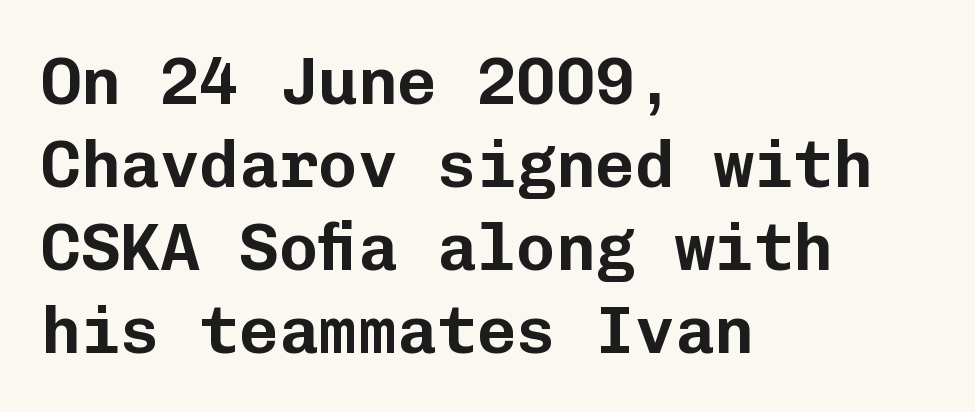
The image shows 66 px sans-serif type, upright, monospaced; set left-aligned, normal line spacing (1.26x), normal letter spacing, not underlined; low stroke contrast and a medium x-height.
